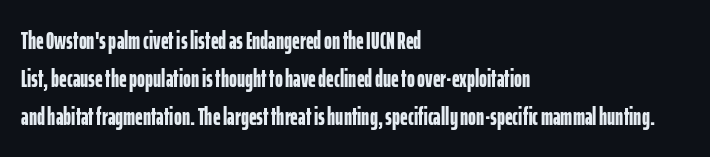
Q: Is the text bold? A: Yes.
Q: Is the text italic (slanted)? A: No, it is upright.
Q: Is the text underlined? A: No.
Q: How is the paragraph aligned? A: Left-aligned.
Q: Is the spacing between letters normal or unusually wide? A: Normal.
Q: Is the spacing between lines tight, normal or loose? A: Normal.
